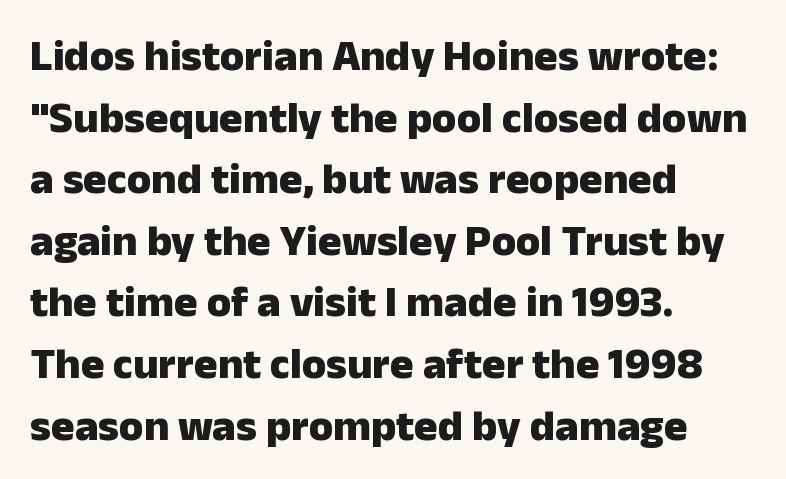
{"serif": "no", "italic": "no", "bold": "yes", "weight": "heavy", "width": "normal", "stroke_contrast": "low", "x_height": "medium", "monospaced": "no", "underline": "no", "align": "left", "line_spacing": "normal", "line_spacing_ratio": 1.4, "letter_spacing": "normal", "letter_spacing_em": 0.0, "glyph_px": 44}
